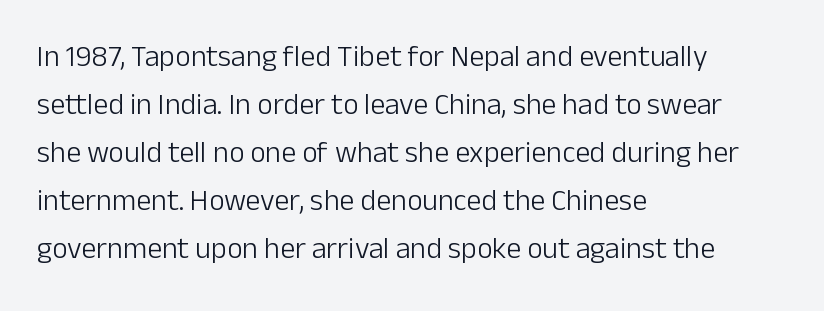
Q: Is the text bold? A: No.
Q: Is the text italic (slanted)? A: No, it is upright.
Q: Is the typeface a serif or a sans-serif typeface? A: Sans-serif.
Q: Is the text underlined? A: No.
Q: How is the paragraph aligned? A: Left-aligned.
Q: Is the spacing between letters normal or unusually wide? A: Normal.
Q: Is the spacing between lines tight, normal or loose? A: Normal.
Q: Width (condensed, normal, or wide)? A: Normal.
Q: Stroke contrast? A: Low.
Q: x-height? A: Medium.
Q: Monospaced? A: No.
